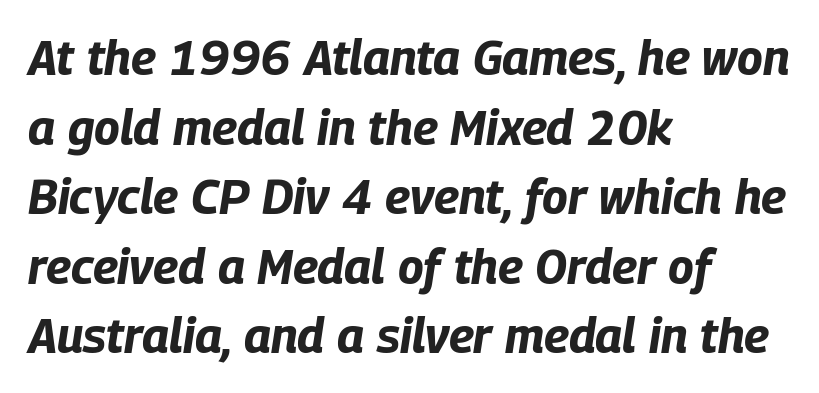
Q: Is the text bold? A: Yes.
Q: Is the text italic (slanted)? A: Yes, it leans right by about 9 degrees.
Q: Is the text underlined? A: No.
Q: How is the paragraph aligned? A: Left-aligned.
Q: Is the spacing between letters normal or unusually wide? A: Normal.
Q: Is the spacing between lines tight, normal or loose? A: Normal.
Q: Width (condensed, normal, or wide)? A: Condensed.
Q: Stroke contrast? A: Low.
Q: x-height? A: Large.
Q: Monospaced? A: No.
